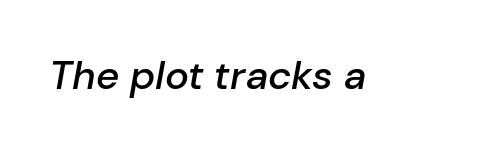
{"italic": "yes", "lean": "right", "slant_degrees": 10, "bold": "semi", "weight": "semibold", "width": "normal", "stroke_contrast": "low", "x_height": "medium", "monospaced": "no", "underline": "no", "letter_spacing": "normal", "letter_spacing_em": 0.0, "glyph_px": 40}
